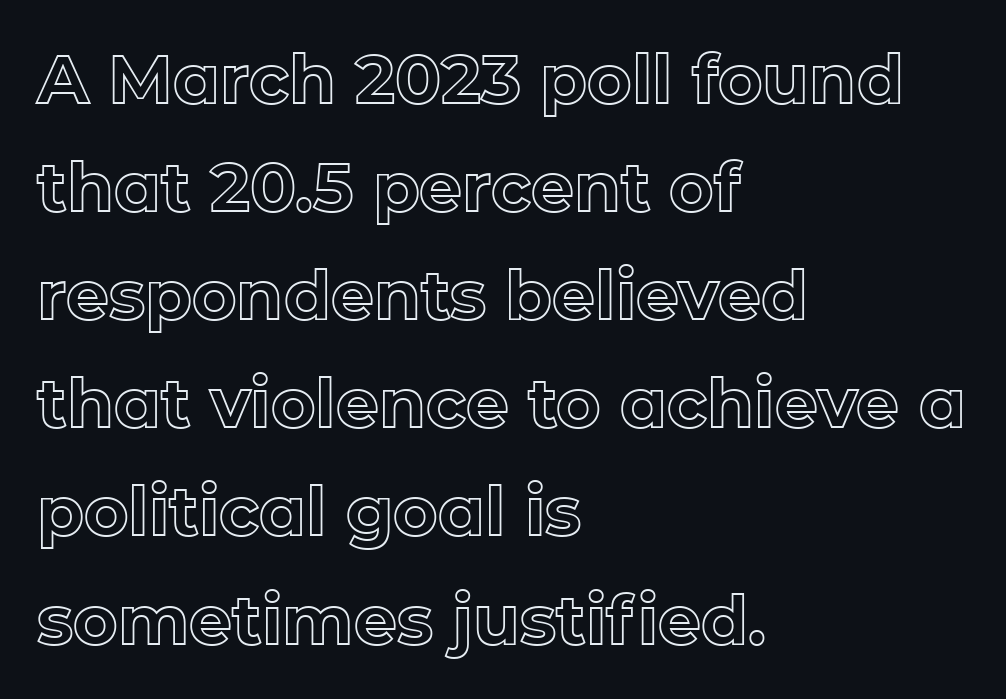
{"italic": "no", "width": "normal", "x_height": "medium", "monospaced": "no", "underline": "no", "align": "left", "line_spacing": "normal", "line_spacing_ratio": 1.59, "letter_spacing": "normal", "letter_spacing_em": 0.0, "glyph_px": 68}
